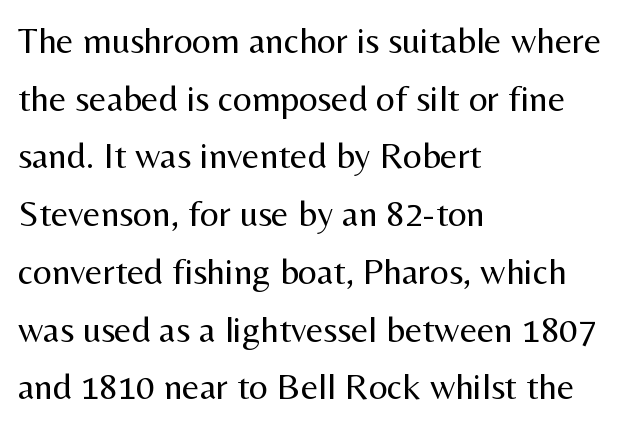
Q: Is the text bold? A: No.
Q: Is the text italic (slanted)? A: No, it is upright.
Q: Is the typeface a serif or a sans-serif typeface? A: Sans-serif.
Q: Is the text underlined? A: No.
Q: How is the paragraph aligned? A: Left-aligned.
Q: Is the spacing between letters normal or unusually wide? A: Normal.
Q: Is the spacing between lines tight, normal or loose? A: Normal.
Q: Width (condensed, normal, or wide)? A: Normal.
Q: Stroke contrast? A: Medium.
Q: x-height? A: Medium.
Q: Monospaced? A: No.
